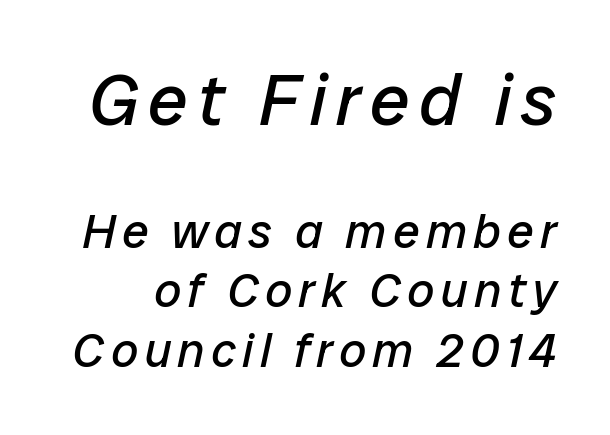
The image shows 72 px regular-weight type, italic (leaning right); set line spacing 1.24x, not underlined; the first (top) block is 1.5x larger; low stroke contrast and a medium x-height.
